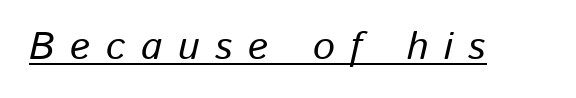
The image shows 39 px text type, italic (leaning right); set unusually wide letter spacing (+0.4 em), underlined; low stroke contrast and a medium x-height.
